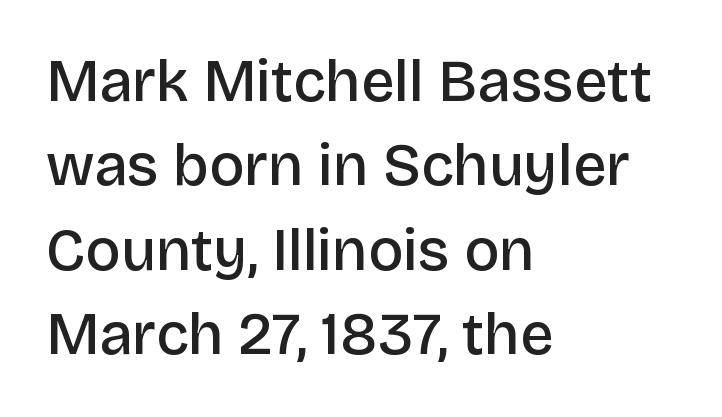
The image shows 59 px semibold sans-serif type, upright; set left-aligned, normal line spacing (1.43x), normal letter spacing, not underlined; low stroke contrast and a large x-height.
